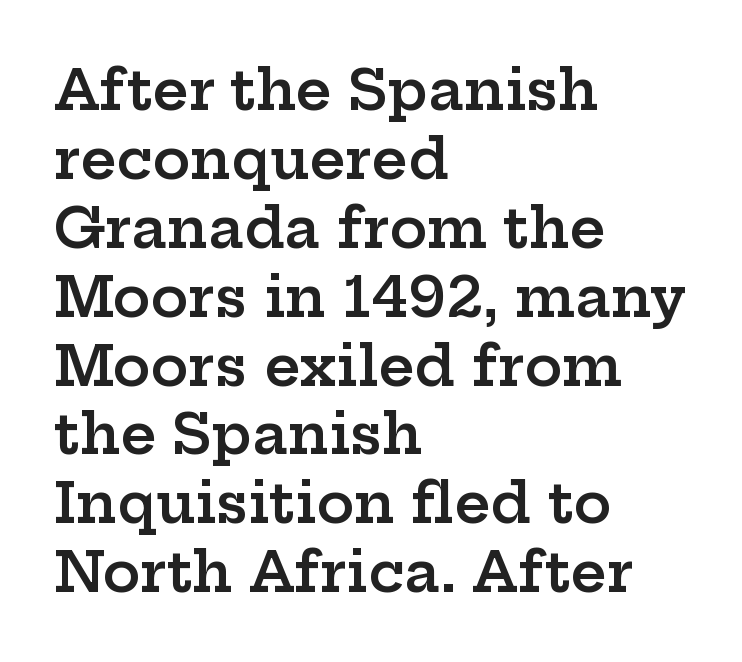
Q: Is the text bold? A: Semi-bold.
Q: Is the text italic (slanted)? A: No, it is upright.
Q: Is the typeface a serif or a sans-serif typeface? A: Serif.
Q: Is the text underlined? A: No.
Q: How is the paragraph aligned? A: Left-aligned.
Q: Is the spacing between letters normal or unusually wide? A: Normal.
Q: Width (condensed, normal, or wide)? A: Wide.
Q: Stroke contrast? A: Low.
Q: x-height? A: Medium.
Q: Monospaced? A: No.
